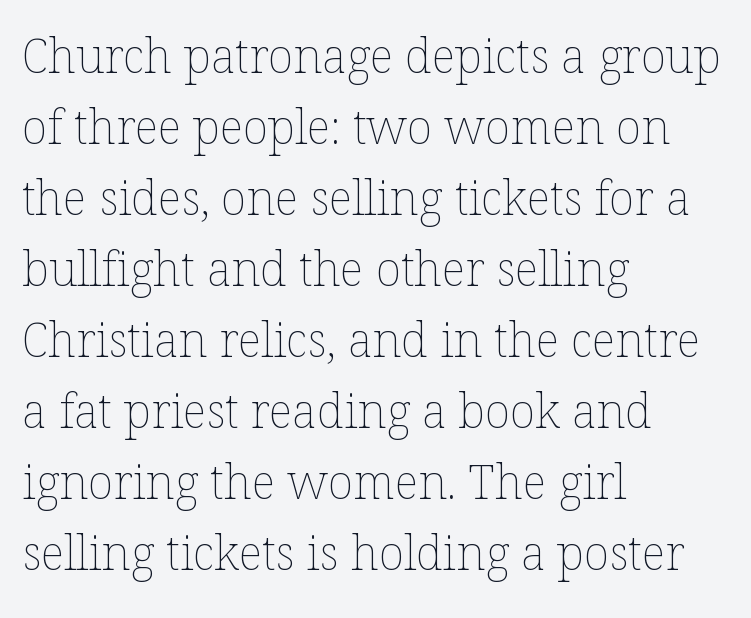
A normal amount of white space separates one row of letters from the next. The letters stand straight up with perfectly vertical stems. If you drew a ruler down the left edge, every line would touch it. The passage shown has conventional tracking throughout.
